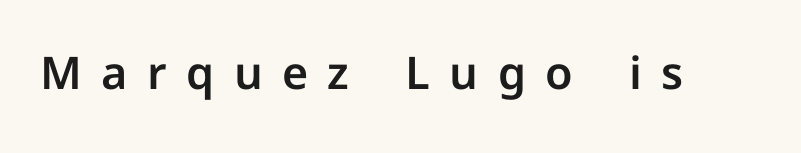
Q: Is the text italic (slanted)? A: No, it is upright.
Q: Is the typeface a serif or a sans-serif typeface? A: Sans-serif.
Q: Is the text underlined? A: No.
Q: Is the spacing between letters normal or unusually wide? A: Unusually wide.
Q: Width (condensed, normal, or wide)? A: Normal.
Q: Stroke contrast? A: Low.
Q: x-height? A: Medium.
Q: Monospaced? A: No.
